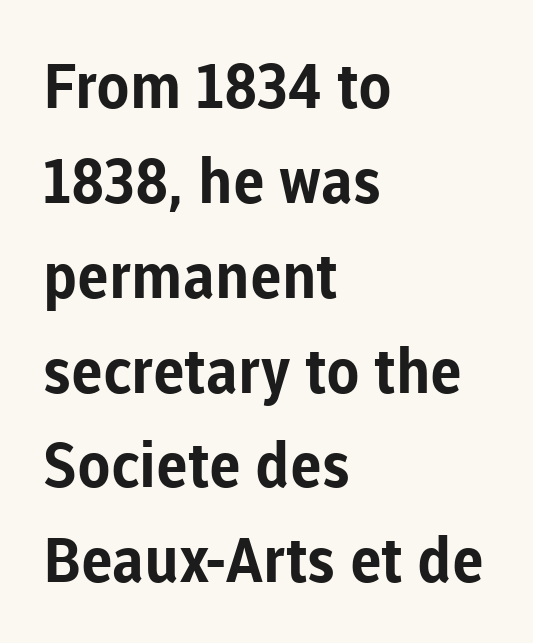
Does the copy run flush right? No — it runs flush left. Regarding leading, the lines here are spaced in the standard way. In terms of letterform style, serifs are entirely absent. When letters stand straight like this, we call the style roman or upright. The space directly below the letters is spotless.
